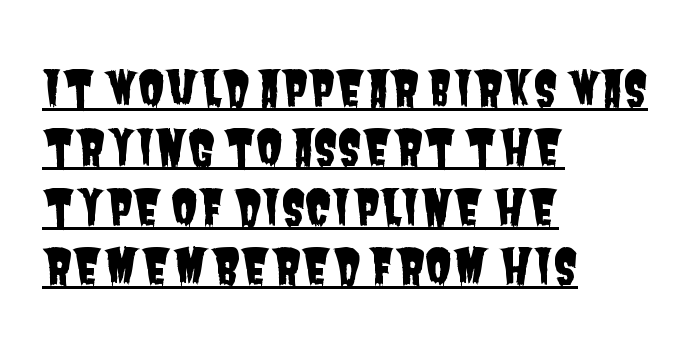
{"serif": "no", "width": "condensed", "stroke_contrast": "low", "x_height": "large", "monospaced": "no", "underline": "yes", "align": "left", "line_spacing_ratio": 1.21, "letter_spacing": "normal", "letter_spacing_em": 0.0, "glyph_px": 49}
